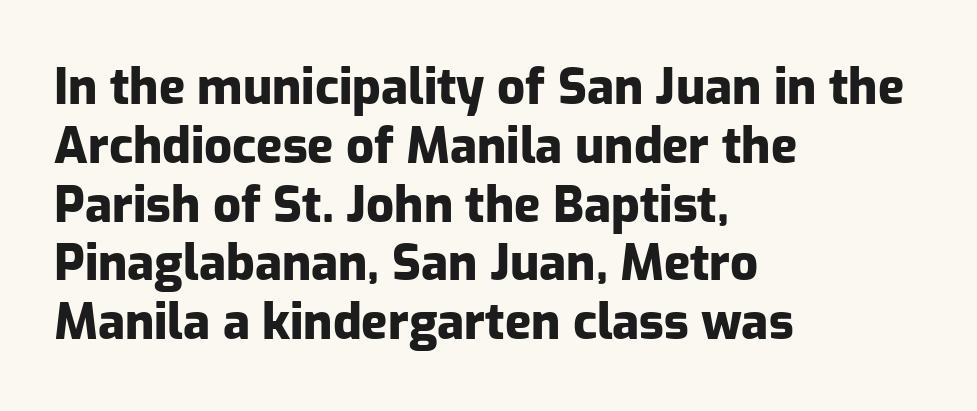
{"serif": "no", "italic": "no", "bold": "yes", "weight": "heavy", "width": "normal", "stroke_contrast": "low", "x_height": "medium", "monospaced": "no", "underline": "no", "align": "left", "line_spacing_ratio": 1.2, "letter_spacing": "normal", "letter_spacing_em": 0.0, "glyph_px": 49}
